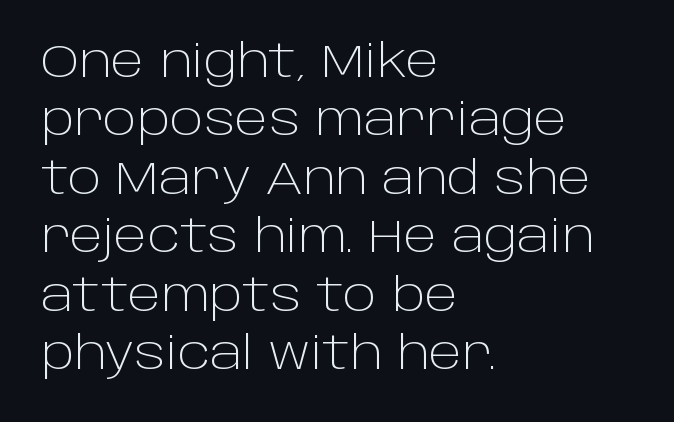
The image shows 45 px light sans-serif type, upright; set left-aligned, normal line spacing (1.3x), normal letter spacing, not underlined; low stroke contrast and a large x-height.
